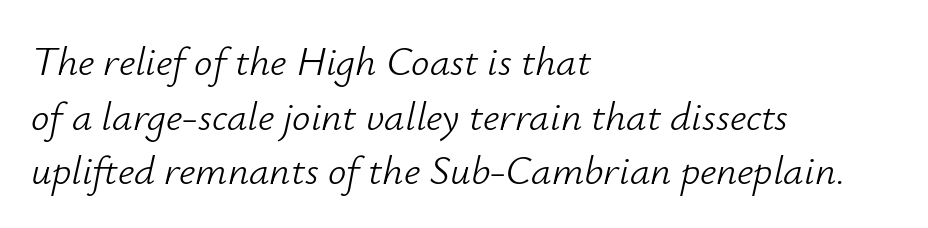
The image shows 41 px light type, italic (leaning right); set left-aligned, normal line spacing (1.33x), normal letter spacing, not underlined; low stroke contrast and a small x-height.
